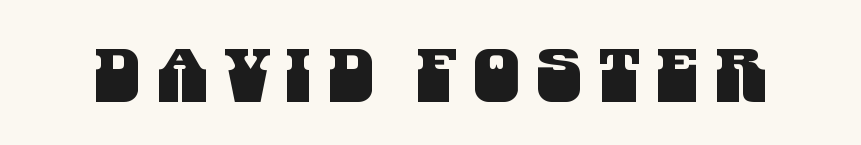
The letters advance in unequal steps, a hallmark of proportional type. Letters rest on an invisible, unmarked baseline. These lines are composed in type without serifs. Each word looks stretched out because of the extra space between its letters.
